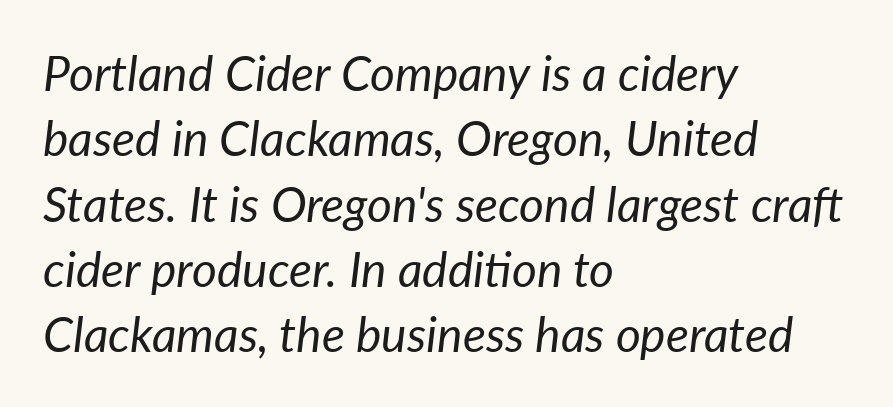
Q: Is the text bold? A: No.
Q: Is the text italic (slanted)? A: Yes, it leans right by about 7 degrees.
Q: Is the text underlined? A: No.
Q: How is the paragraph aligned? A: Left-aligned.
Q: Is the spacing between letters normal or unusually wide? A: Normal.
Q: Is the spacing between lines tight, normal or loose? A: Normal.
Q: Width (condensed, normal, or wide)? A: Normal.
Q: Stroke contrast? A: Low.
Q: x-height? A: Medium.
Q: Monospaced? A: No.
